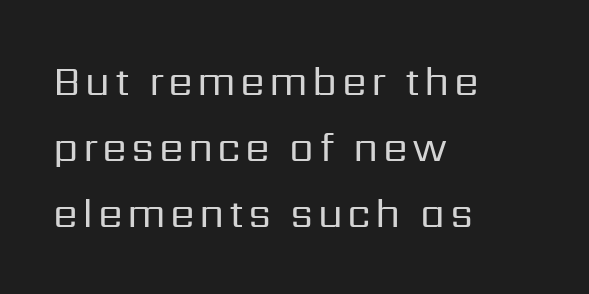
The image shows 40 px regular-weight sans-serif type, upright; set left-aligned, normal line spacing (1.65x), not underlined; low stroke contrast and a medium x-height.
